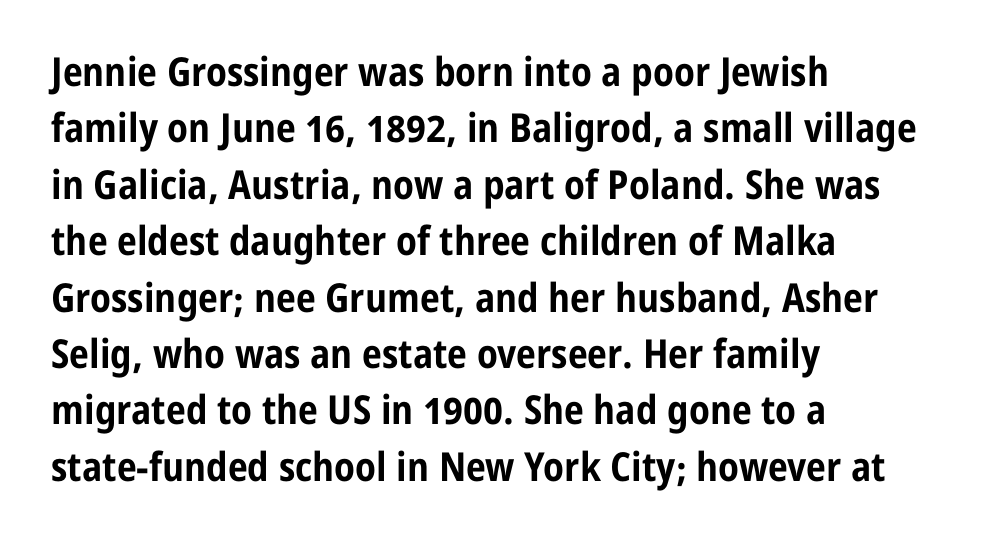
{"serif": "no", "italic": "no", "bold": "yes", "weight": "bold", "width": "condensed", "stroke_contrast": "low", "x_height": "medium", "monospaced": "no", "underline": "no", "align": "left", "line_spacing": "normal", "line_spacing_ratio": 1.41, "letter_spacing": "normal", "letter_spacing_em": 0.0, "glyph_px": 40}
